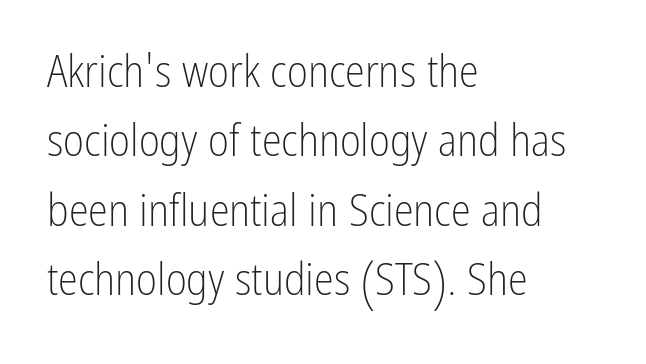
Think of a printed novel: that variable character pitch is what you see here. Grotesque or geometric, the face here clearly has no serifs. Do the letters lean? They stand straight. Typeset ragged right — the left edge is the straight one. Letters rest on an invisible, unmarked baseline. If you measured baseline to baseline, you'd find a middling distance.
